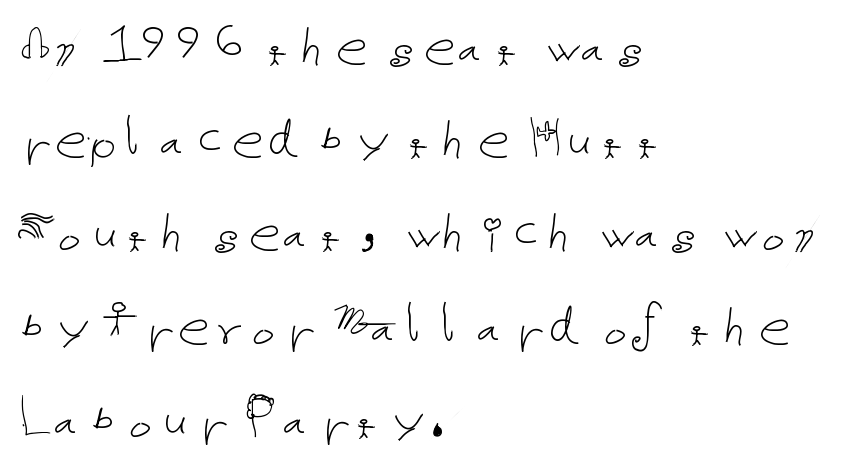
{"italic": "no", "bold": "no", "weight": "thin", "width": "normal", "stroke_contrast": "low", "x_height": "medium", "underline": "no", "align": "left", "line_spacing": "normal", "line_spacing_ratio": 1.48, "letter_spacing": "normal", "letter_spacing_em": 0.0, "glyph_px": 63}
